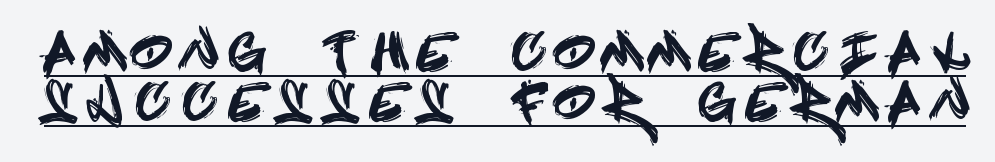
The image shows 51 px condensed sans-serif type; set tight line spacing (0.99x), unusually wide letter spacing (+0.36 em), underlined; a large x-height.
